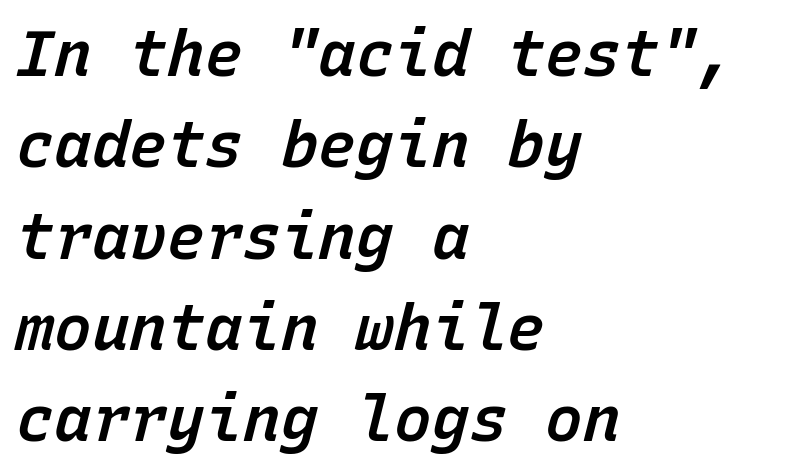
Q: Is the text bold? A: Semi-bold.
Q: Is the text italic (slanted)? A: Yes, it leans right by about 15 degrees.
Q: Is the text underlined? A: No.
Q: How is the paragraph aligned? A: Left-aligned.
Q: Is the spacing between letters normal or unusually wide? A: Normal.
Q: Is the spacing between lines tight, normal or loose? A: Normal.
Q: Width (condensed, normal, or wide)? A: Normal.
Q: Stroke contrast? A: Low.
Q: x-height? A: Medium.
Q: Monospaced? A: Yes.
